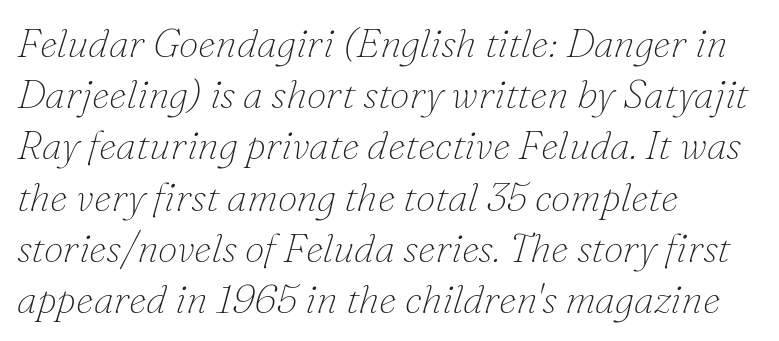
{"serif": "yes", "italic": "yes", "lean": "right", "slant_degrees": 16, "bold": "no", "weight": "thin", "width": "normal", "stroke_contrast": "low", "x_height": "small", "monospaced": "no", "underline": "no", "align": "left", "line_spacing": "normal", "line_spacing_ratio": 1.28, "letter_spacing": "normal", "letter_spacing_em": 0.0, "glyph_px": 40}
